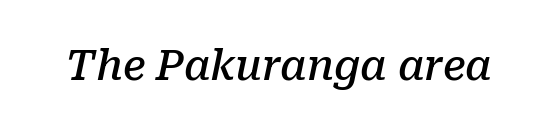
The image shows 41 px semibold serif type, italic (leaning right); set normal letter spacing, not underlined; low stroke contrast and a medium x-height.
